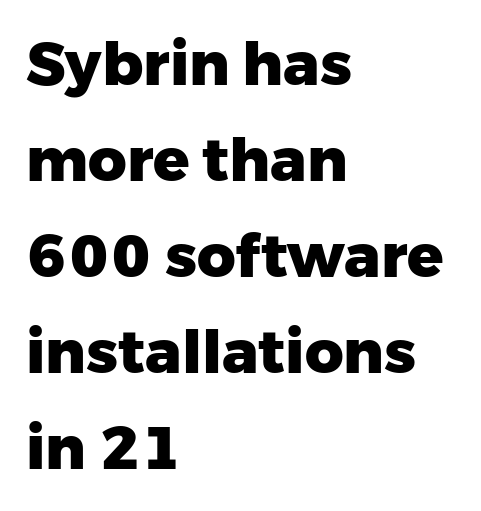
Q: Is the text bold? A: Yes.
Q: Is the text italic (slanted)? A: No, it is upright.
Q: Is the typeface a serif or a sans-serif typeface? A: Sans-serif.
Q: Is the text underlined? A: No.
Q: How is the paragraph aligned? A: Left-aligned.
Q: Is the spacing between letters normal or unusually wide? A: Normal.
Q: Is the spacing between lines tight, normal or loose? A: Normal.
Q: Width (condensed, normal, or wide)? A: Normal.
Q: Stroke contrast? A: Low.
Q: x-height? A: Medium.
Q: Monospaced? A: No.
